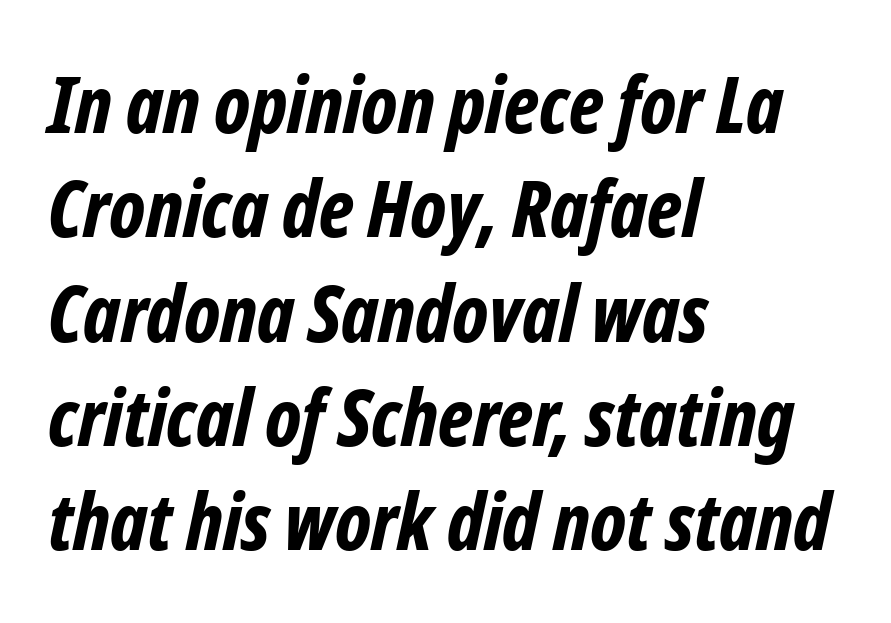
The image shows 79 px bold, condensed type, italic (leaning right); set left-aligned, normal line spacing (1.32x), normal letter spacing, not underlined; low stroke contrast and a medium x-height.
